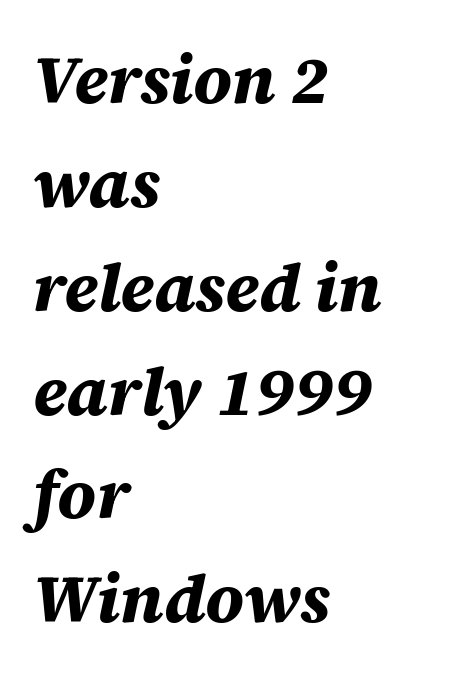
{"italic": "yes", "lean": "right", "slant_degrees": 12, "bold": "yes", "weight": "bold", "width": "normal", "stroke_contrast": "medium", "x_height": "large", "monospaced": "no", "underline": "no", "align": "left", "line_spacing": "normal", "line_spacing_ratio": 1.55, "letter_spacing": "normal", "letter_spacing_em": 0.0, "glyph_px": 67}
